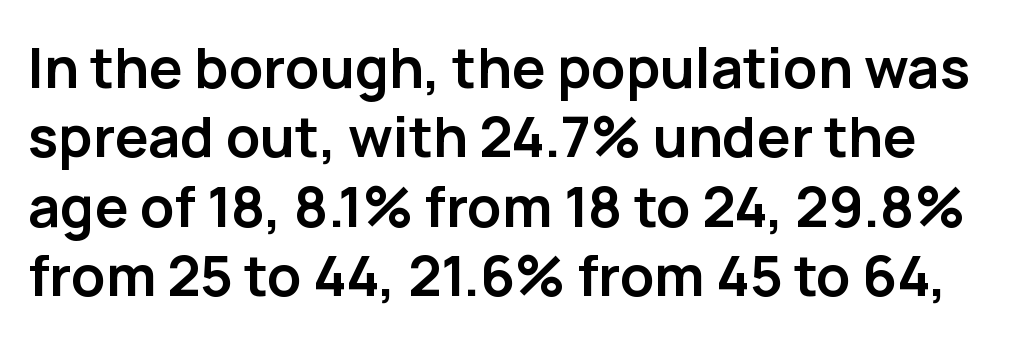
The image shows 56 px semibold sans-serif type, upright; set line spacing 1.24x, normal letter spacing, not underlined; low stroke contrast and a medium x-height.
